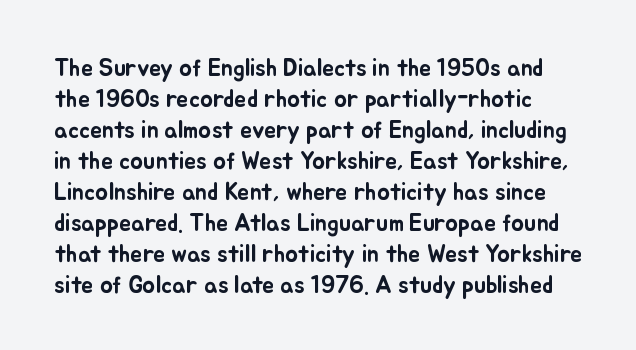
{"italic": "no", "underline": "no", "line_spacing": "normal", "line_spacing_ratio": 1.29, "letter_spacing": "normal", "letter_spacing_em": 0.0, "glyph_px": 24}
